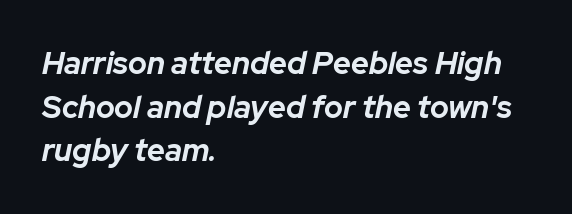
The text carries the slant typical of an italic or oblique font. Evenly set lines give the paragraph a standard silhouette. Caption: bold face, heavy strokes. The lines in this sample share a left origin and differ only in where they stop.
